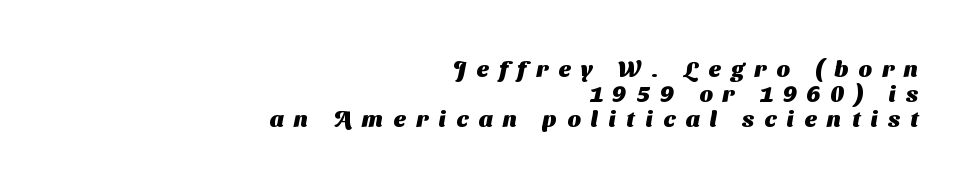
The image shows 23 px bold type; set right-aligned, tight line spacing (1.08x), unusually wide letter spacing (+0.46 em), not underlined.
